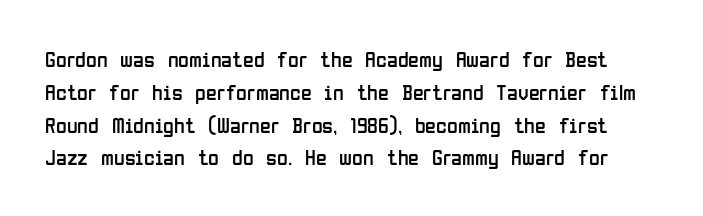
Q: Is the text bold? A: No.
Q: Is the text italic (slanted)? A: No, it is upright.
Q: Is the text underlined? A: No.
Q: Is the spacing between letters normal or unusually wide? A: Normal.
Q: Is the spacing between lines tight, normal or loose? A: Normal.
